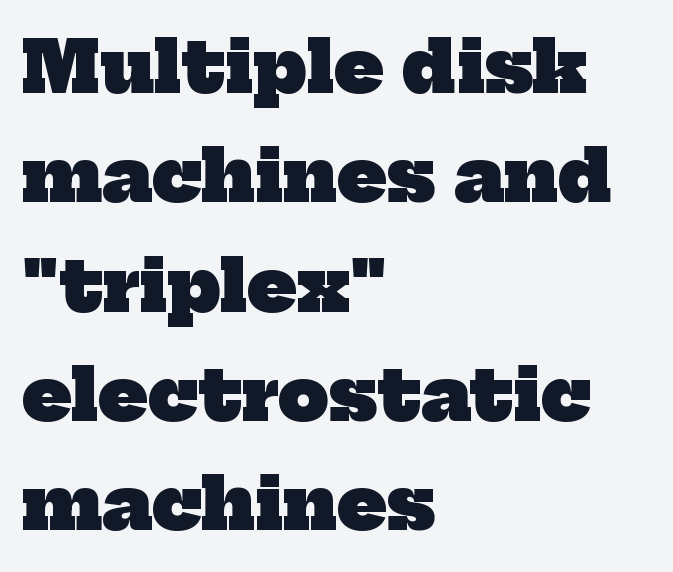
Every row of glyphs begins at an identical x-position on the left. Interline gaps are of average width in this sample. The specimen omits any rule beneath the text block's lines. A typesetter would label this face a serif. Think of a printed novel: that variable character pitch is what you see here. Pretty heavy lettering here — definitely bold.
